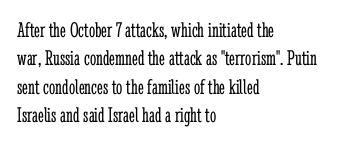
The image shows 22 px text type, upright; set left-aligned, normal line spacing (1.29x), normal letter spacing, not underlined.
